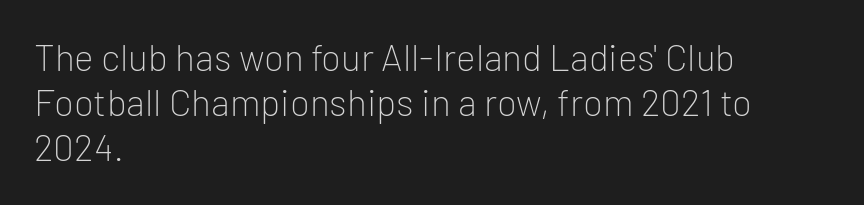
Regarding serifs, this sample does without them. The strokes carry an ordinary text weight at most. Each letter keeps its own natural width here, so spacing adapts to shape. Posture: upright roman. Tracking here is standard; glyphs follow each other at the usual distance.
